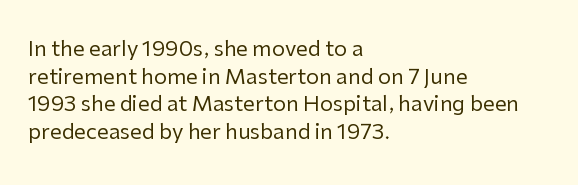
Q: Is the text bold? A: No.
Q: Is the text italic (slanted)? A: No, it is upright.
Q: Is the text underlined? A: No.
Q: How is the paragraph aligned? A: Left-aligned.
Q: Is the spacing between letters normal or unusually wide? A: Normal.
Q: Is the spacing between lines tight, normal or loose? A: Normal.
